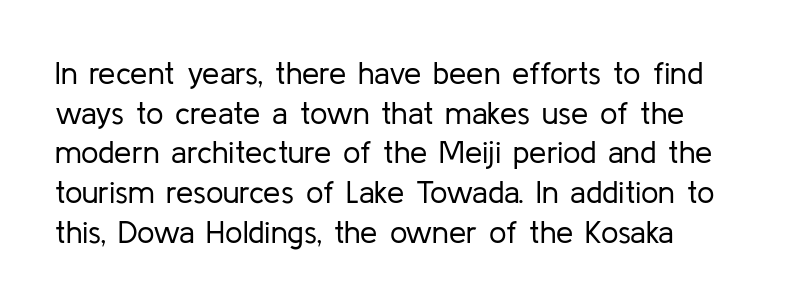
Italic? Not at all — the glyphs are vertical. Check under the words: just untouched page. Heft: none added — not bold. Stroke terminals: plain, sans-serif. Character widths vary here, with narrow letters taking less room than wide ones. Students, observe: this is what conventionally led text looks like.
